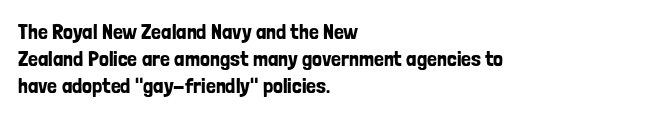
Q: Is the text italic (slanted)? A: No, it is upright.
Q: Is the text underlined? A: No.
Q: How is the paragraph aligned? A: Left-aligned.
Q: Is the spacing between letters normal or unusually wide? A: Normal.
